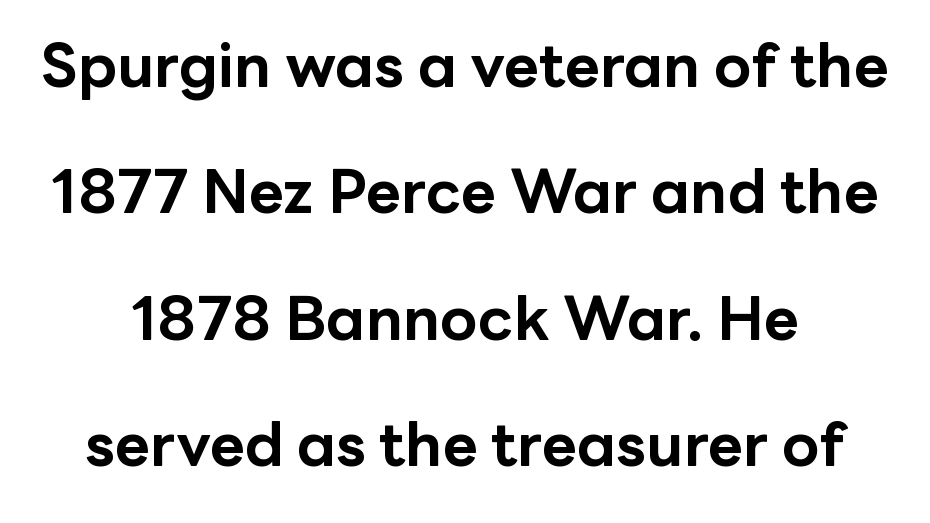
Q: Is the text bold? A: Yes.
Q: Is the text italic (slanted)? A: No, it is upright.
Q: Is the typeface a serif or a sans-serif typeface? A: Sans-serif.
Q: Is the text underlined? A: No.
Q: How is the paragraph aligned? A: Centered.
Q: Is the spacing between letters normal or unusually wide? A: Normal.
Q: Is the spacing between lines tight, normal or loose? A: Loose.
Q: Width (condensed, normal, or wide)? A: Normal.
Q: Stroke contrast? A: Low.
Q: x-height? A: Medium.
Q: Monospaced? A: No.
